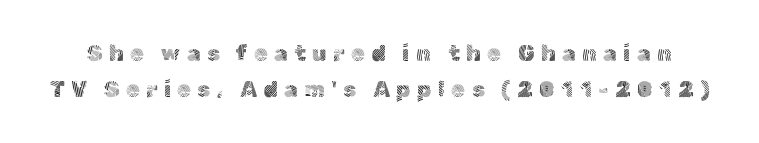
The image shows 22 px text type, upright; set normal line spacing (1.62x), unusually wide letter spacing (+0.29 em), not underlined.
